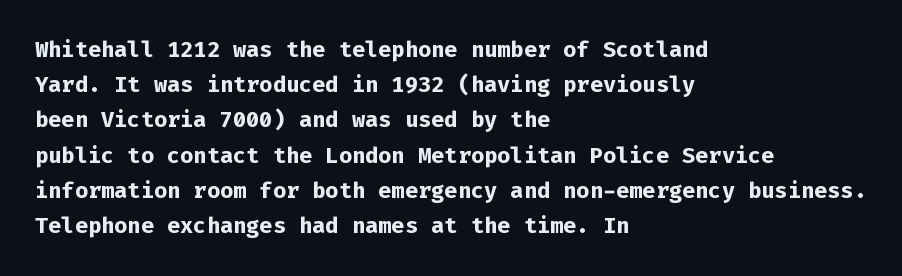
{"italic": "no", "bold": "yes", "underline": "no", "align": "left", "line_spacing": "normal", "line_spacing_ratio": 1.6, "letter_spacing": "normal", "letter_spacing_em": 0.0, "glyph_px": 22}
